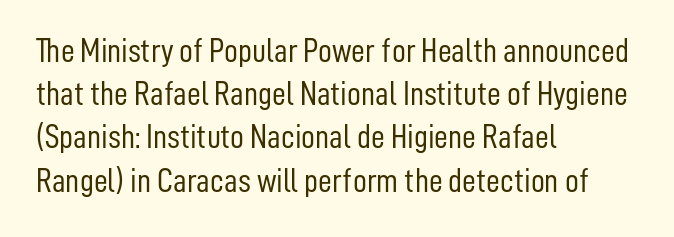
Honestly, the letter spacing is just normal — you wouldn't notice it. No feet cap the strokes, marking this as sans-serif type. Note the varied advance widths — an 'i' is clearly narrower than an 'm'. Glance below the letters and you will spot only blank space. Stems here are at most as thick as an everyday book face.
